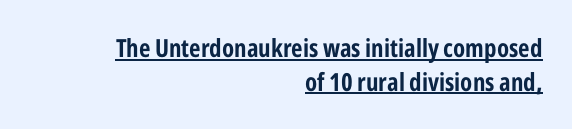
The image shows 25 px bold type, upright; set right-aligned, normal line spacing (1.35x), normal letter spacing, underlined.
